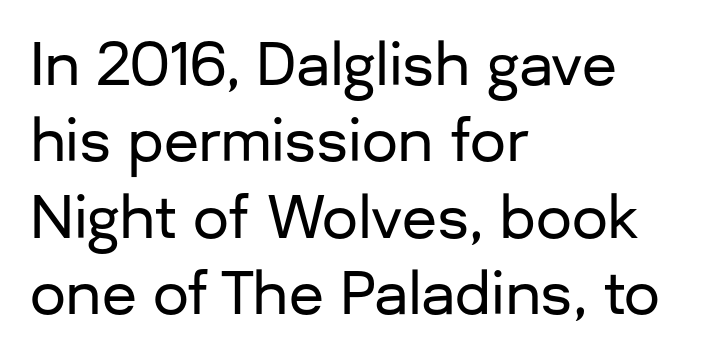
{"serif": "no", "italic": "no", "width": "normal", "stroke_contrast": "low", "x_height": "medium", "monospaced": "no", "underline": "no", "align": "left", "line_spacing": "normal", "line_spacing_ratio": 1.34, "letter_spacing": "normal", "letter_spacing_em": 0.0, "glyph_px": 57}
